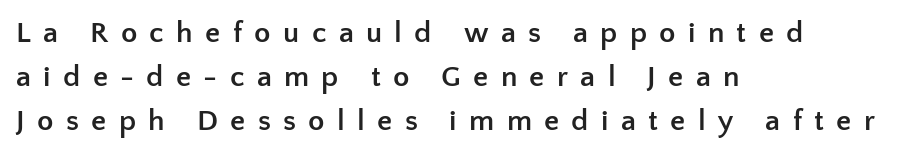
{"serif": "no", "italic": "no", "bold": "yes", "weight": "semibold", "width": "normal", "stroke_contrast": "low", "x_height": "medium", "monospaced": "no", "underline": "no", "align": "left", "line_spacing": "normal", "line_spacing_ratio": 1.47, "letter_spacing": "wide", "letter_spacing_em": 0.41, "glyph_px": 30}
